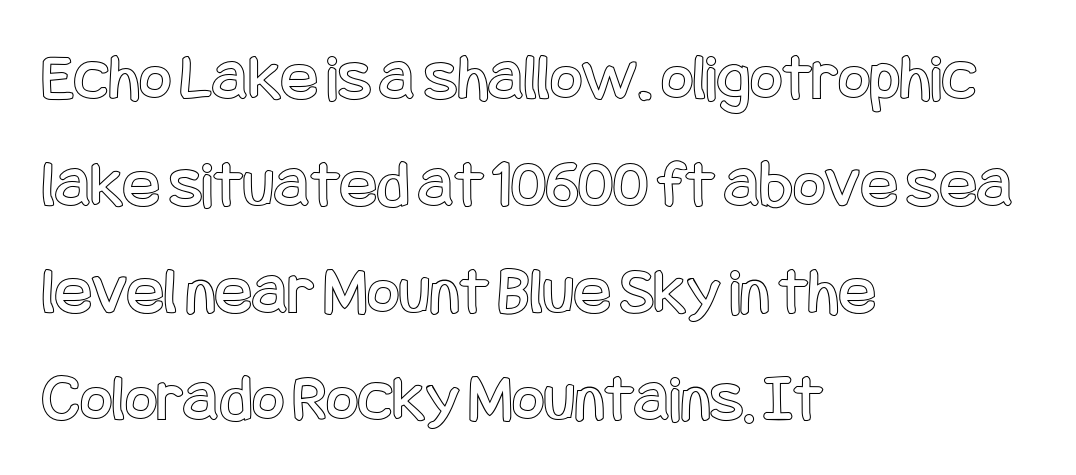
The image shows 69 px condensed type, upright; set left-aligned, normal line spacing (1.55x), normal letter spacing, not underlined; a large x-height.
